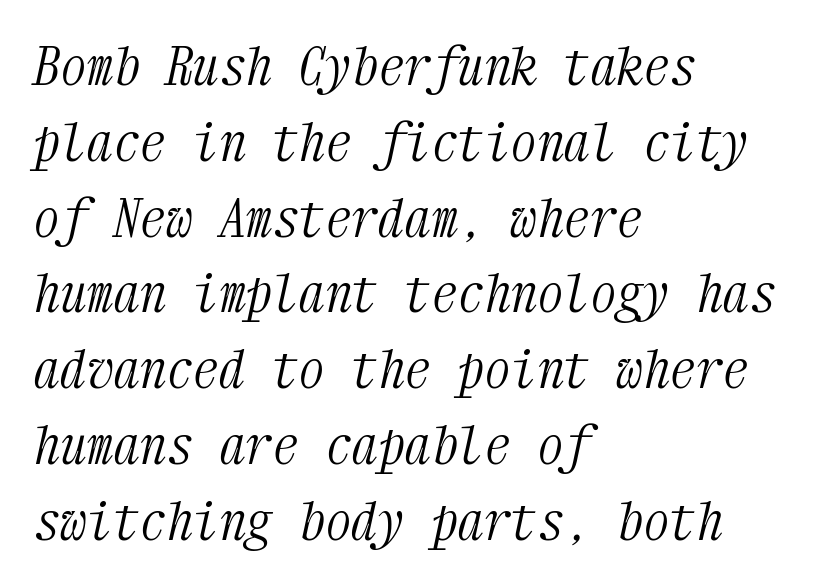
Q: Is the text bold? A: No.
Q: Is the text italic (slanted)? A: Yes, it leans right by about 12 degrees.
Q: Is the typeface a serif or a sans-serif typeface? A: Serif.
Q: Is the text underlined? A: No.
Q: How is the paragraph aligned? A: Left-aligned.
Q: Is the spacing between letters normal or unusually wide? A: Normal.
Q: Is the spacing between lines tight, normal or loose? A: Normal.
Q: Width (condensed, normal, or wide)? A: Condensed.
Q: Stroke contrast? A: Medium.
Q: x-height? A: Medium.
Q: Monospaced? A: Yes.
